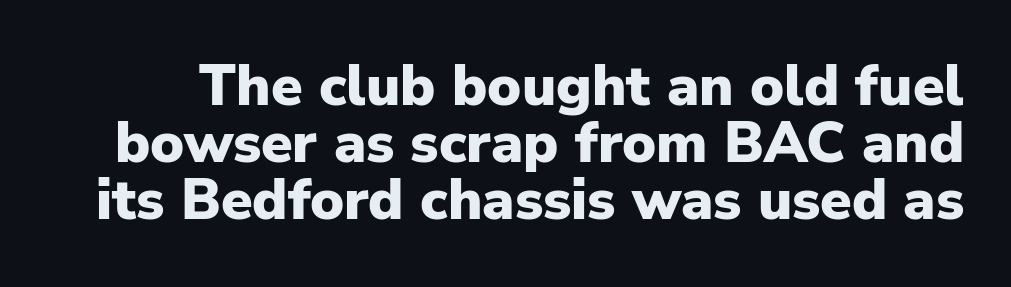
The image shows 57 px heavy sans-serif type, upright; set tight line spacing (1.0x), normal letter spacing, not underlined; low stroke contrast and a medium x-height.
